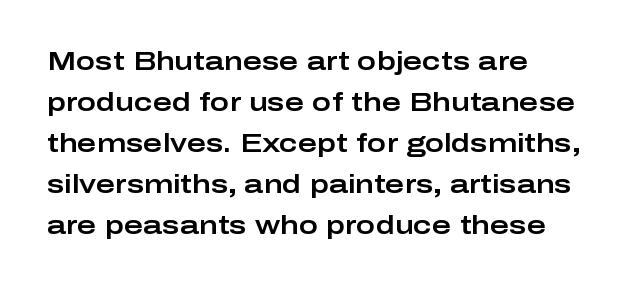
The image shows 26 px text type, upright; set left-aligned, normal line spacing (1.58x), normal letter spacing, not underlined.
